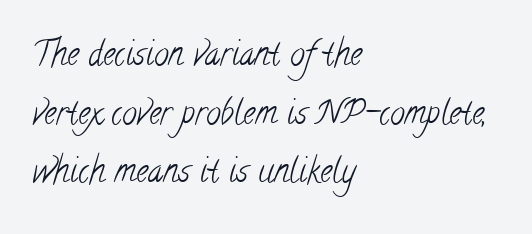
The image shows 33 px light, condensed serif type; set left-aligned, line spacing 1.78x, normal letter spacing, not underlined; low stroke contrast and a small x-height.
